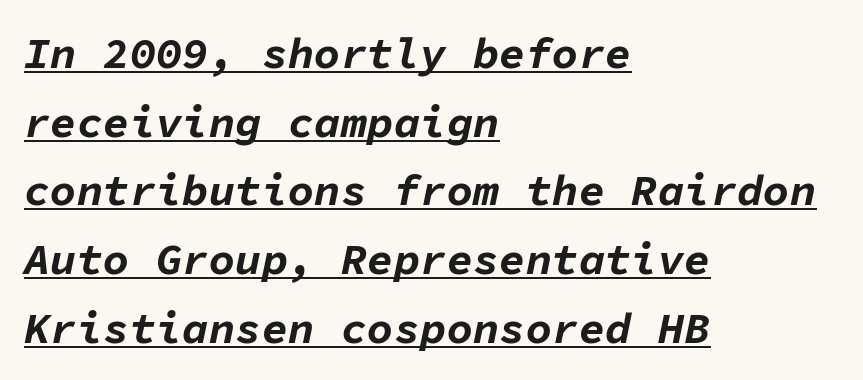
Q: Is the text bold? A: Yes.
Q: Is the text italic (slanted)? A: Yes, it leans right by about 11 degrees.
Q: Is the text underlined? A: Yes.
Q: How is the paragraph aligned? A: Left-aligned.
Q: Is the spacing between letters normal or unusually wide? A: Normal.
Q: Is the spacing between lines tight, normal or loose? A: Normal.
Q: Width (condensed, normal, or wide)? A: Normal.
Q: Stroke contrast? A: Low.
Q: x-height? A: Medium.
Q: Monospaced? A: Yes.
